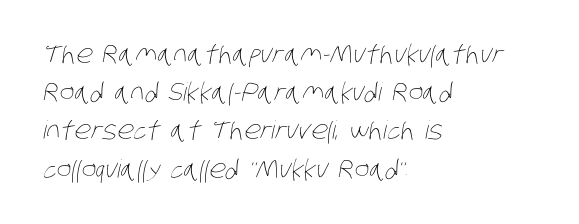
{"bold": "no", "underline": "no", "align": "left", "line_spacing": "normal", "line_spacing_ratio": 1.53, "letter_spacing": "normal", "letter_spacing_em": 0.0, "glyph_px": 25}
